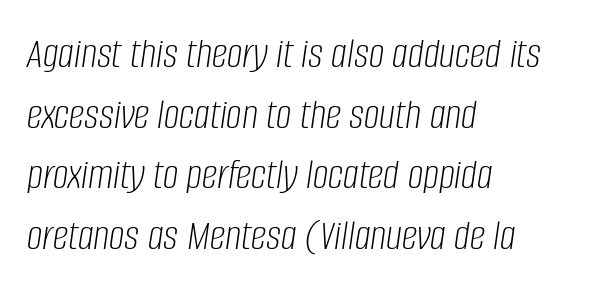
Glyph-to-glyph distance matches everyday printed text. Observe the lean: these are italic letterforms. The strokes are not fattened; the text isn't bold. Decoration check: the copy has no underline.
